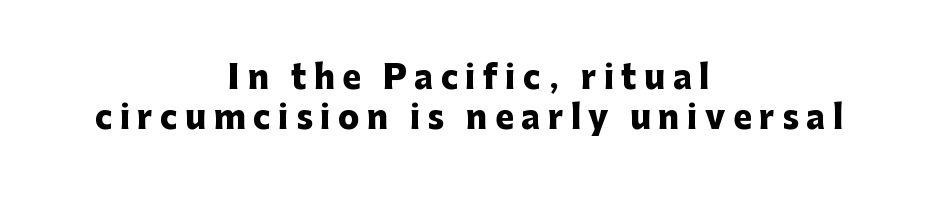
{"serif": "no", "italic": "no", "bold": "yes", "weight": "heavy", "width": "normal", "stroke_contrast": "low", "x_height": "medium", "monospaced": "no", "underline": "no", "align": "center", "line_spacing": "normal", "line_spacing_ratio": 1.26, "letter_spacing": "wide", "letter_spacing_em": 0.23, "glyph_px": 32}
